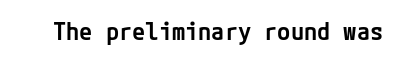
Q: Is the text bold? A: Semi-bold.
Q: Is the text italic (slanted)? A: No, it is upright.
Q: Is the text underlined? A: No.
Q: Is the spacing between letters normal or unusually wide? A: Normal.
